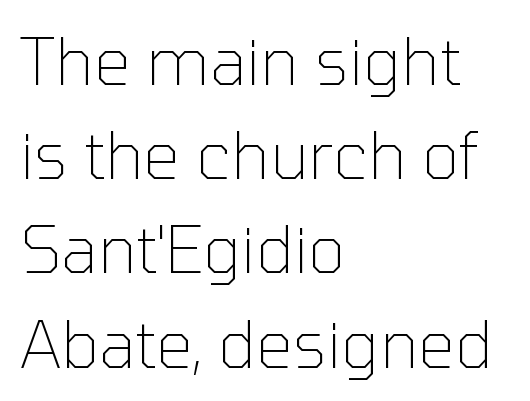
The image shows 65 px thin sans-serif type, upright; set left-aligned, normal line spacing (1.45x), normal letter spacing, not underlined; low stroke contrast and a medium x-height.
